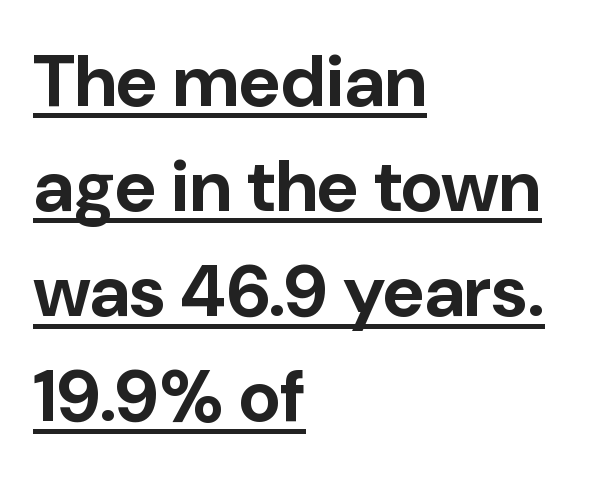
Compared with an ordinary text face, these strokes are far heavier — a full bold. Spacing between characters is what you'd get straight out of the box. Regarding leading, the lines here are spaced in the standard way. The passage shown is typed in a proportional face where columns would drift. Examine the stroke ends and you'll find no serifs.
